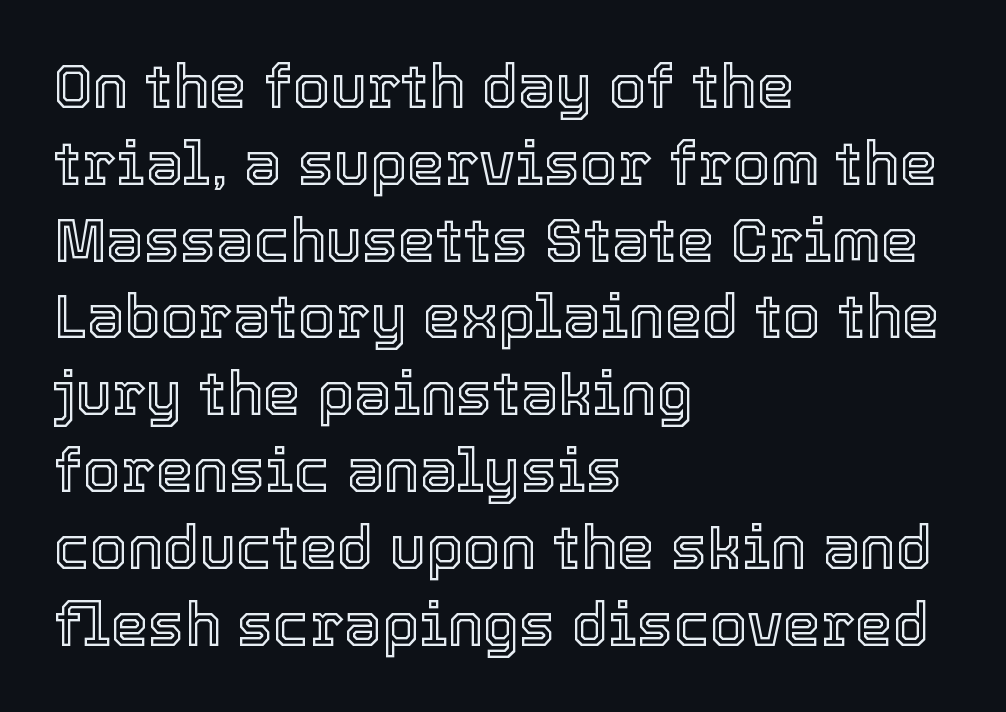
{"italic": "no", "width": "normal", "x_height": "medium", "monospaced": "no", "underline": "no", "align": "left", "line_spacing": "normal", "line_spacing_ratio": 1.28, "letter_spacing": "normal", "letter_spacing_em": 0.0, "glyph_px": 60}
